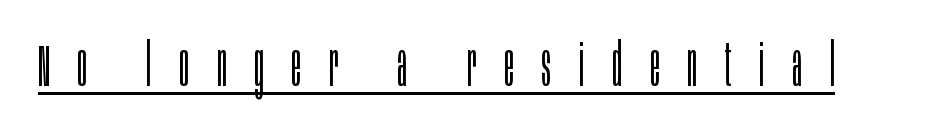
The image shows 60 px light, condensed sans-serif type, upright; set unusually wide letter spacing (+0.46 em), underlined; low stroke contrast and a large x-height.
